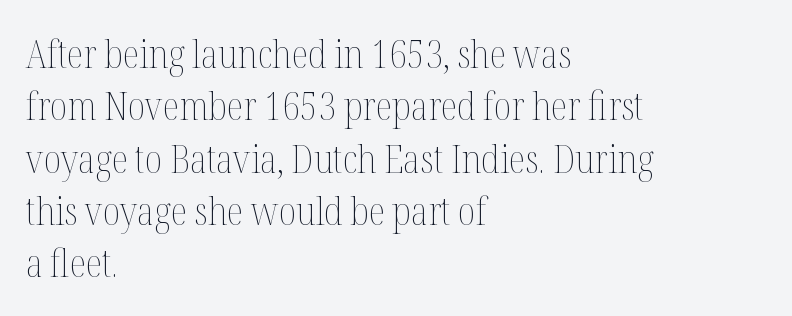
Weight: not bold — regular or lighter. Vertical strokes here are truly vertical. This sample has the flowing, uneven cadence of proportional lettering. Default kerning and tracking; the words read as compact shapes.
